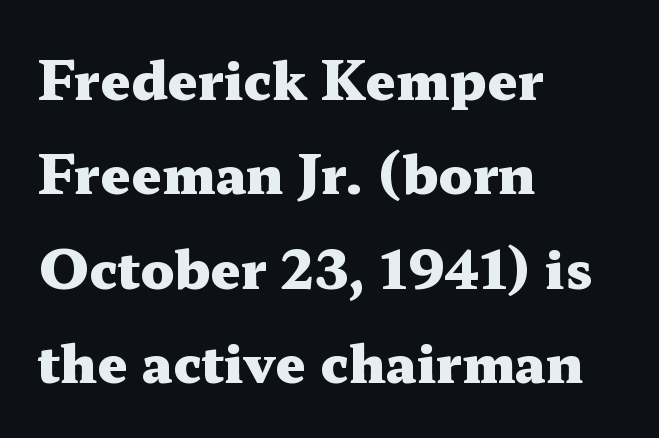
Q: Is the text bold? A: Yes.
Q: Is the text italic (slanted)? A: No, it is upright.
Q: Is the typeface a serif or a sans-serif typeface? A: Serif.
Q: Is the text underlined? A: No.
Q: How is the paragraph aligned? A: Left-aligned.
Q: Is the spacing between letters normal or unusually wide? A: Normal.
Q: Width (condensed, normal, or wide)? A: Wide.
Q: Stroke contrast? A: Medium.
Q: x-height? A: Medium.
Q: Monospaced? A: No.
